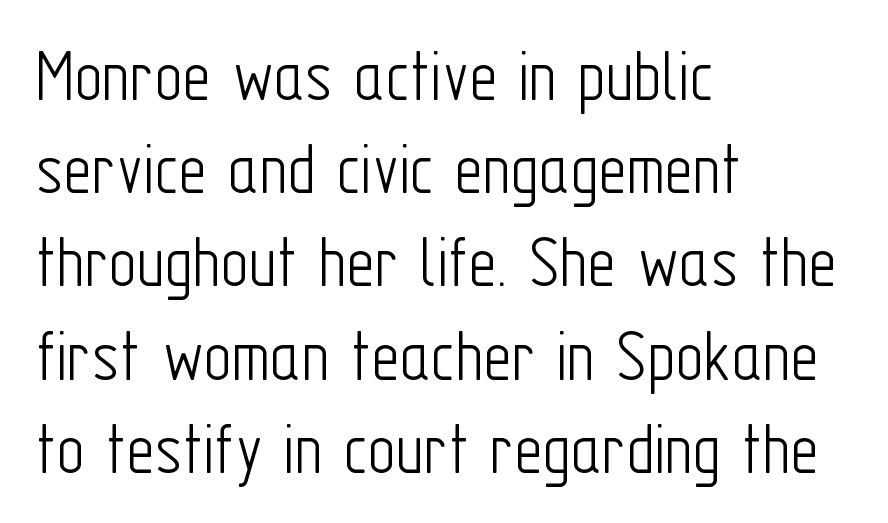
The image shows 77 px light, condensed sans-serif type, upright; set left-aligned, line spacing 1.21x, normal letter spacing, not underlined; low stroke contrast and a medium x-height.
